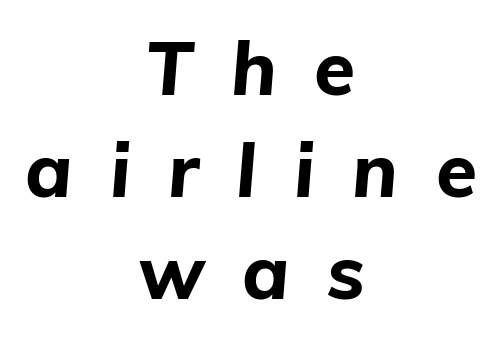
Beneath every word, the page is bare. Tracking here is generous; glyphs stand well apart from one another. Varying glyph widths throughout — classic text-font behaviour. Italic? Definitely — the glyphs are oblique.
